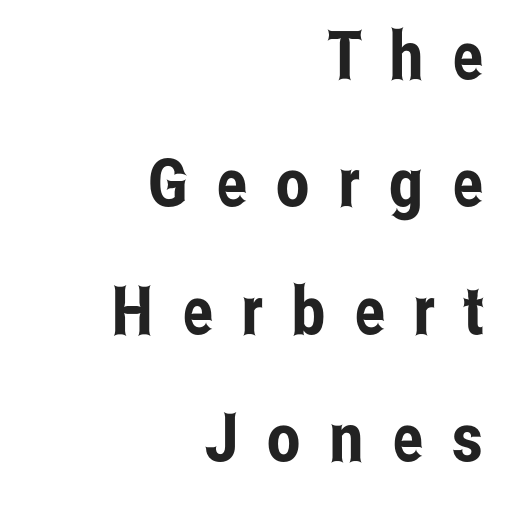
{"serif": "no", "italic": "no", "width": "condensed", "stroke_contrast": "low", "x_height": "medium", "monospaced": "no", "underline": "no", "align": "right", "line_spacing": "loose", "line_spacing_ratio": 1.9, "letter_spacing": "wide", "letter_spacing_em": 0.43, "glyph_px": 67}
